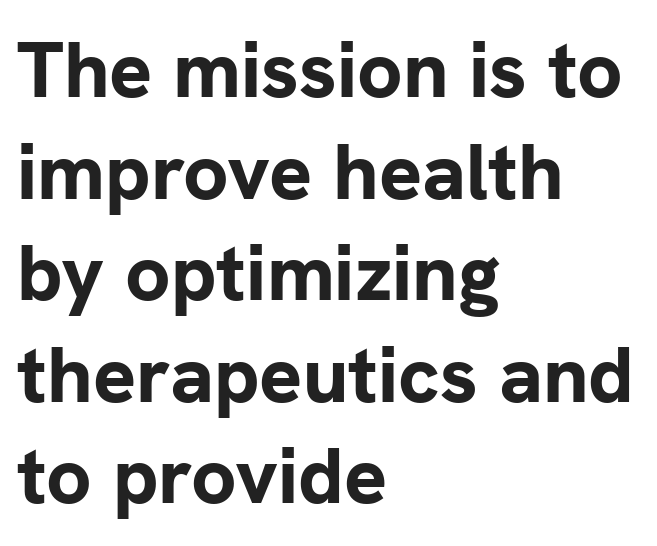
{"serif": "no", "italic": "no", "bold": "yes", "weight": "bold", "width": "normal", "stroke_contrast": "low", "x_height": "medium", "monospaced": "no", "underline": "no", "align": "left", "line_spacing": "normal", "line_spacing_ratio": 1.27, "letter_spacing": "normal", "letter_spacing_em": 0.0, "glyph_px": 80}
